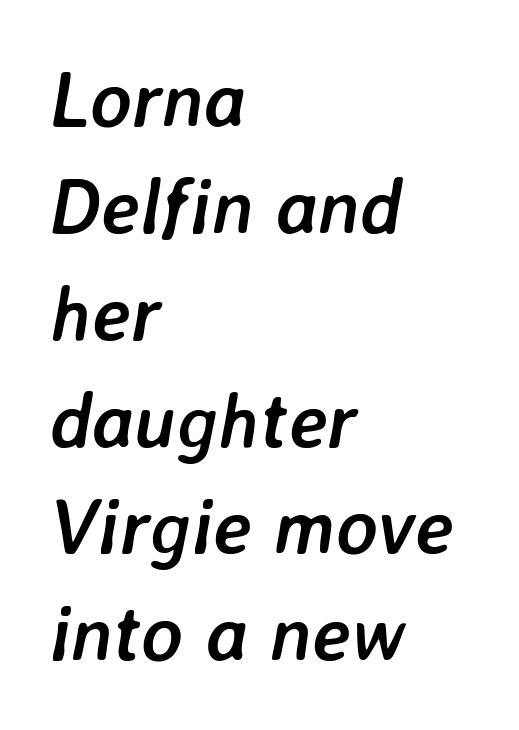
{"italic": "yes", "lean": "right", "slant_degrees": 7, "bold": "yes", "weight": "semibold", "width": "normal", "stroke_contrast": "low", "x_height": "medium", "monospaced": "no", "underline": "no", "align": "left", "line_spacing": "normal", "line_spacing_ratio": 1.37, "letter_spacing": "normal", "letter_spacing_em": 0.0, "glyph_px": 78}
